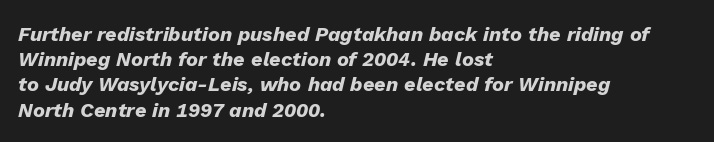
Any mark beneath the type? The region is blank. Honestly, the letter spacing is just normal — you wouldn't notice it. Looking at the ascenders, they clearly lean. Normally led — the rows are evenly, conventionally spaced. This rendering uses left alignment, leaving the right contour irregular. This is heavy type, rendered in bold.
